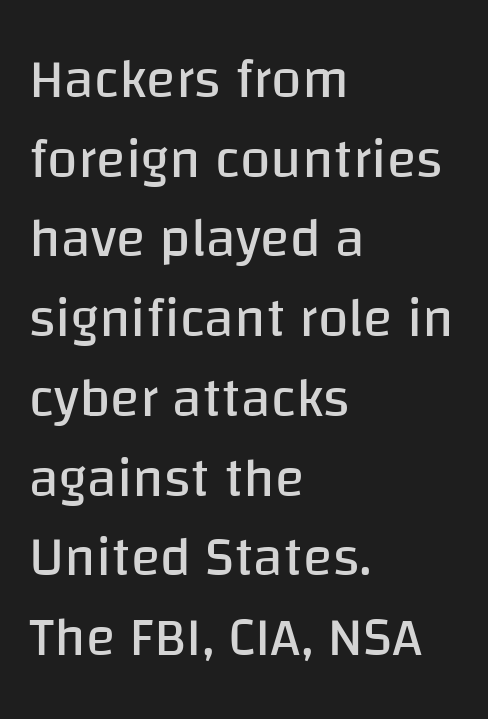
The image shows 55 px regular-weight sans-serif type, upright; set left-aligned, normal line spacing (1.45x), normal letter spacing, not underlined; low stroke contrast and a large x-height.
